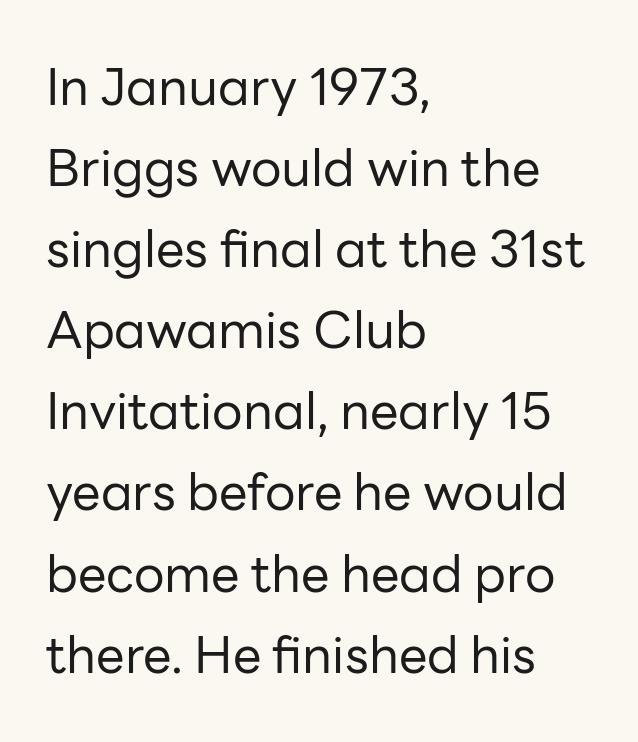
Q: Is the text bold? A: No.
Q: Is the text italic (slanted)? A: No, it is upright.
Q: Is the typeface a serif or a sans-serif typeface? A: Sans-serif.
Q: Is the text underlined? A: No.
Q: How is the paragraph aligned? A: Left-aligned.
Q: Is the spacing between letters normal or unusually wide? A: Normal.
Q: Is the spacing between lines tight, normal or loose? A: Normal.
Q: Width (condensed, normal, or wide)? A: Normal.
Q: Stroke contrast? A: Low.
Q: x-height? A: Medium.
Q: Monospaced? A: No.
